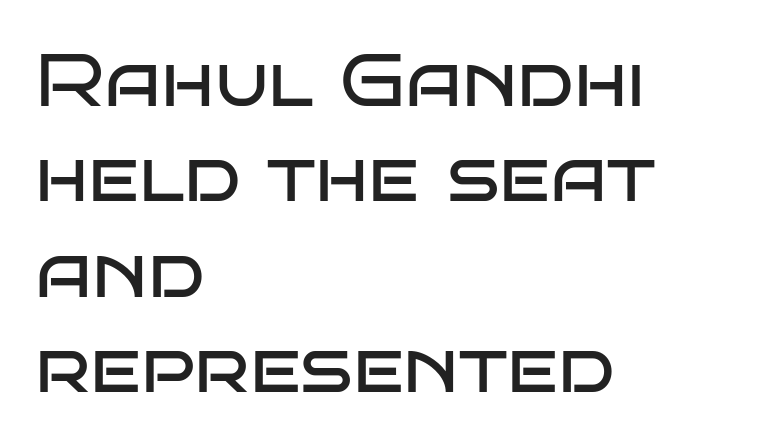
{"serif": "no", "italic": "no", "bold": "no", "weight": "regular", "width": "wide", "stroke_contrast": "low", "x_height": "large", "monospaced": "no", "underline": "no", "align": "left", "line_spacing": "normal", "line_spacing_ratio": 1.29, "letter_spacing": "normal", "letter_spacing_em": 0.0, "glyph_px": 74}
